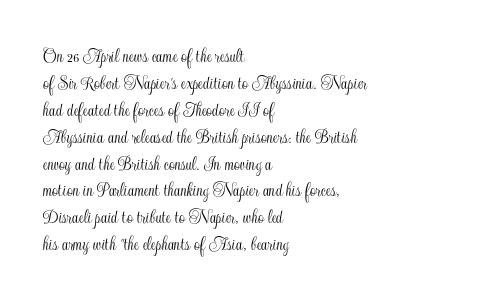
{"underline": "no", "align": "left", "line_spacing": "normal", "line_spacing_ratio": 1.28, "letter_spacing": "normal", "letter_spacing_em": 0.0, "glyph_px": 21}
